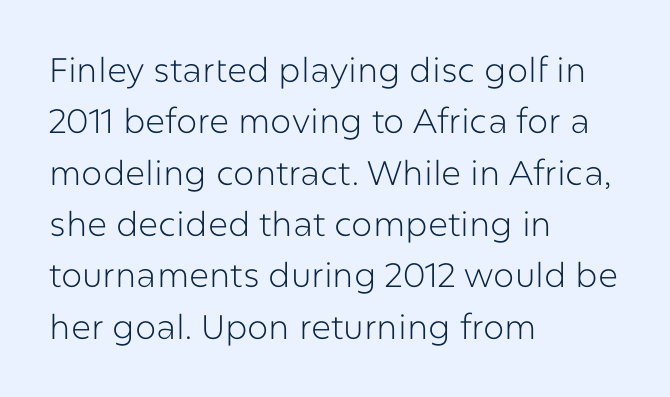
The image shows 34 px light sans-serif type, upright; set left-aligned, normal line spacing (1.51x), normal letter spacing, not underlined; low stroke contrast and a medium x-height.
